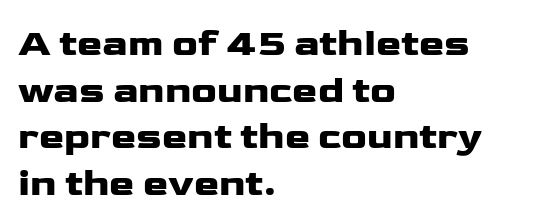
The image shows 38 px wide sans-serif type, upright; set left-aligned, line spacing 1.23x, normal letter spacing, not underlined; low stroke contrast and a medium x-height.
